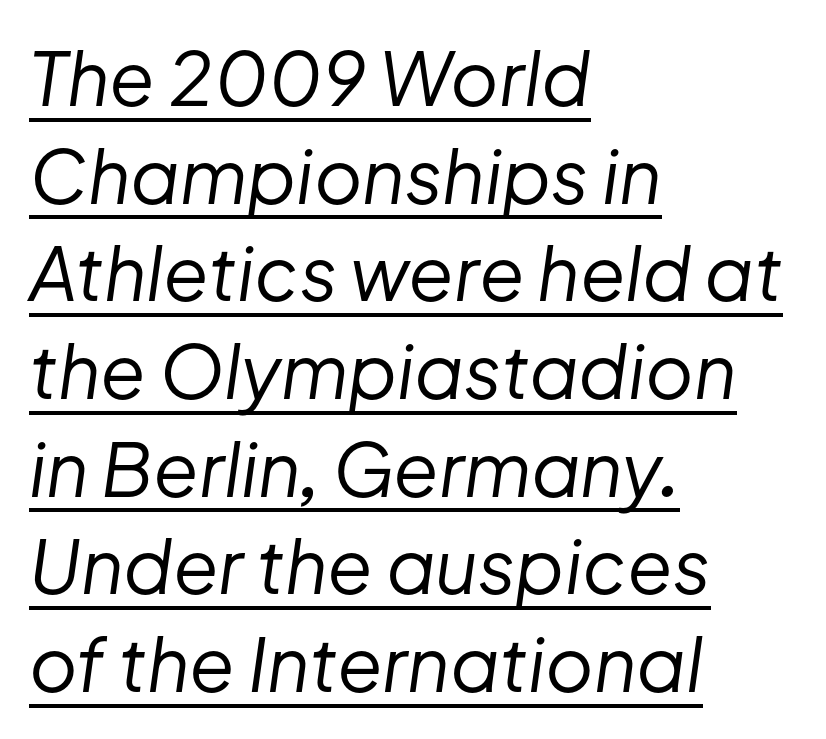
The image shows 74 px regular-weight type, italic (leaning right); set left-aligned, normal line spacing (1.32x), normal letter spacing, underlined; low stroke contrast and a medium x-height.
